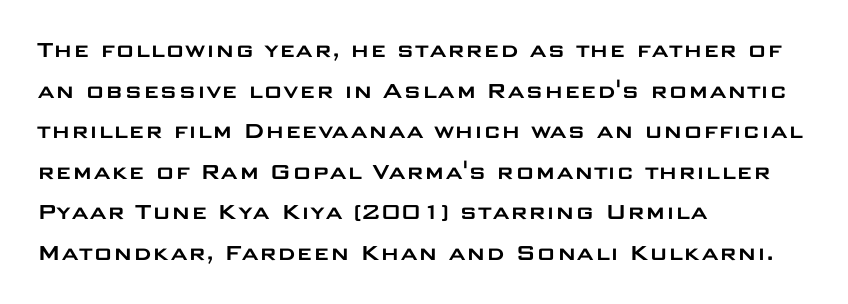
{"italic": "no", "underline": "no", "align": "left", "line_spacing": "normal", "line_spacing_ratio": 1.56, "letter_spacing": "normal", "letter_spacing_em": 0.0, "glyph_px": 26}
